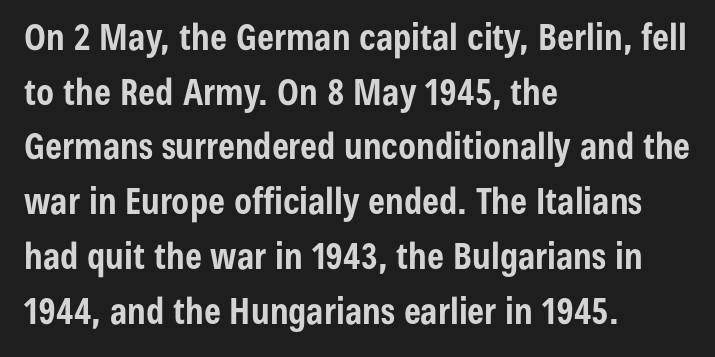
Q: Is the text bold? A: Yes.
Q: Is the text italic (slanted)? A: No, it is upright.
Q: Is the typeface a serif or a sans-serif typeface? A: Sans-serif.
Q: Is the text underlined? A: No.
Q: How is the paragraph aligned? A: Left-aligned.
Q: Is the spacing between letters normal or unusually wide? A: Normal.
Q: Is the spacing between lines tight, normal or loose? A: Normal.
Q: Width (condensed, normal, or wide)? A: Condensed.
Q: Stroke contrast? A: Low.
Q: x-height? A: Medium.
Q: Monospaced? A: No.
